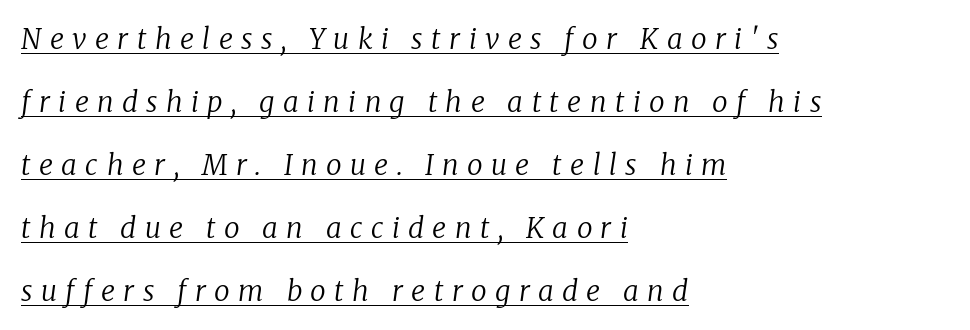
{"serif": "yes", "italic": "yes", "lean": "right", "slant_degrees": 8, "bold": "no", "weight": "regular", "width": "normal", "stroke_contrast": "low", "x_height": "medium", "monospaced": "no", "underline": "yes", "align": "left", "line_spacing": "loose", "line_spacing_ratio": 2.25, "letter_spacing": "wide", "letter_spacing_em": 0.3, "glyph_px": 28}
